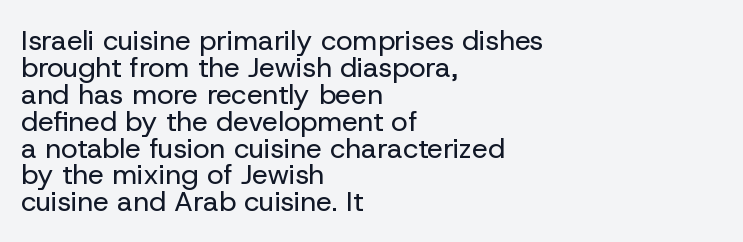
Unlike a traditional serif, this face leaves its strokes unadorned. Is the block centered? No — it sits flush against the left margin. You can tell it's not italic because the verticals are truly vertical. The letterforms sit shoulder to shoulder at normal distance. Only glyphs here, with clear space below each row.
